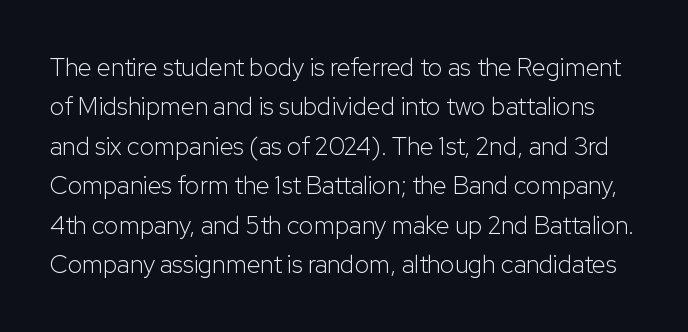
Observe the ordinary spacing: letters are neighbours, not strangers. Unlike italic type, these characters show no tilt at all. Words float on clear page, feet unadorned. Regular leading. Weight: regular or lighter.
